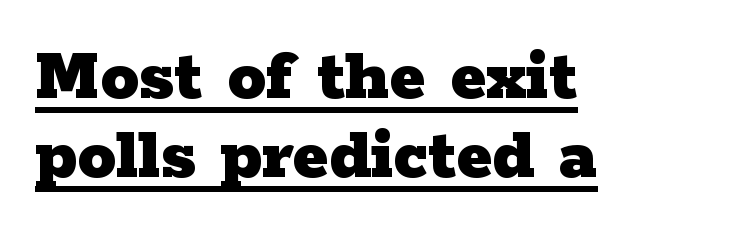
Q: Is the text bold? A: Yes.
Q: Is the text italic (slanted)? A: No, it is upright.
Q: Is the typeface a serif or a sans-serif typeface? A: Serif.
Q: Is the text underlined? A: Yes.
Q: How is the paragraph aligned? A: Left-aligned.
Q: Is the spacing between letters normal or unusually wide? A: Normal.
Q: Is the spacing between lines tight, normal or loose? A: Tight.
Q: Width (condensed, normal, or wide)? A: Wide.
Q: Stroke contrast? A: Low.
Q: x-height? A: Medium.
Q: Monospaced? A: No.
